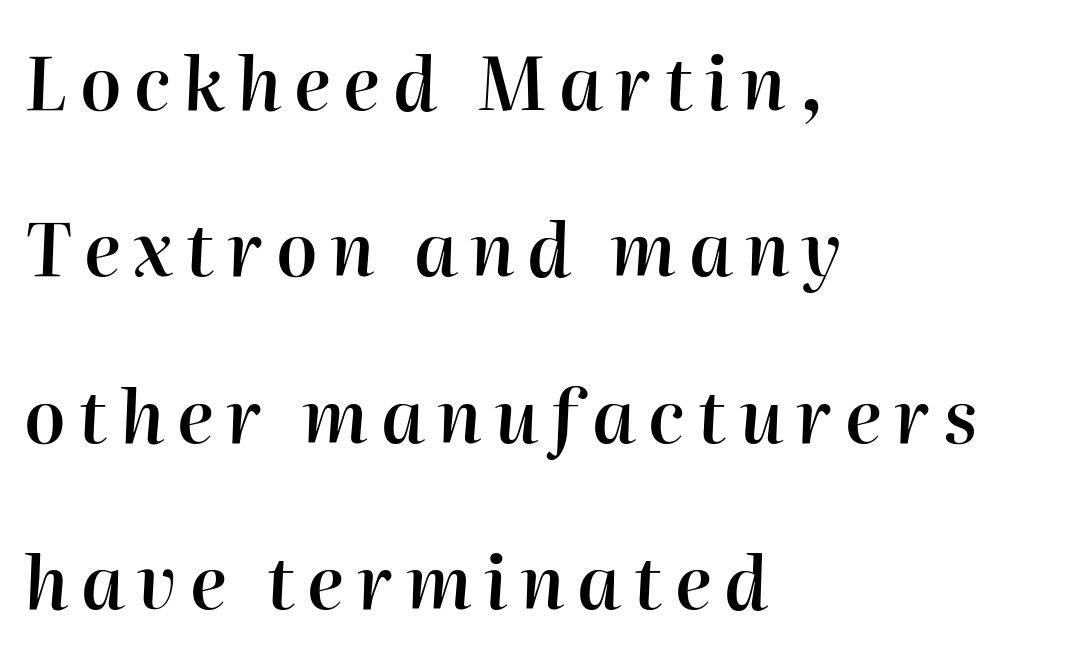
Q: Is the text bold? A: Semi-bold.
Q: Is the text italic (slanted)? A: Yes, it leans right by about 2 degrees.
Q: Is the text underlined? A: No.
Q: How is the paragraph aligned? A: Left-aligned.
Q: Is the spacing between lines tight, normal or loose? A: Loose.
Q: Width (condensed, normal, or wide)? A: Normal.
Q: Stroke contrast? A: High.
Q: x-height? A: Medium.
Q: Monospaced? A: No.
